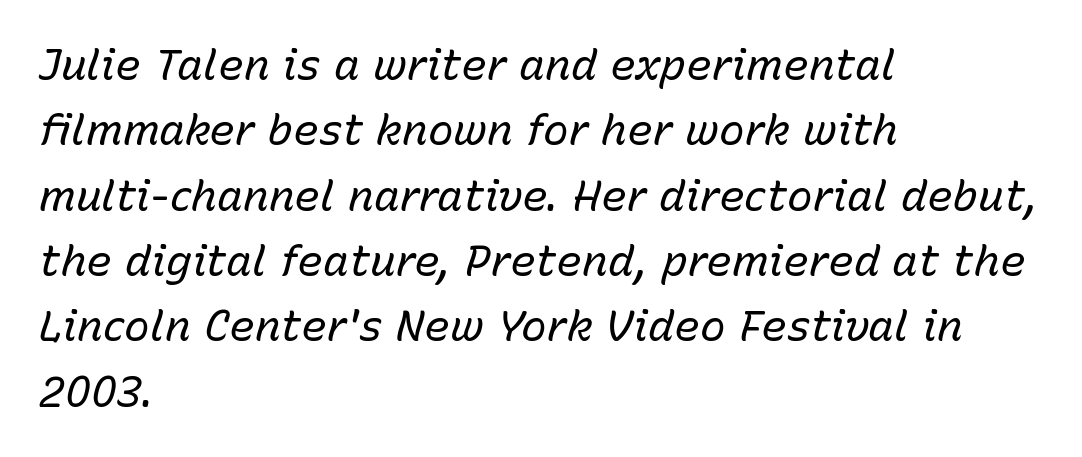
Q: Is the text bold? A: No.
Q: Is the text italic (slanted)? A: Yes, it leans right by about 15 degrees.
Q: Is the text underlined? A: No.
Q: How is the paragraph aligned? A: Left-aligned.
Q: Is the spacing between letters normal or unusually wide? A: Normal.
Q: Is the spacing between lines tight, normal or loose? A: Normal.
Q: Width (condensed, normal, or wide)? A: Normal.
Q: Stroke contrast? A: Low.
Q: x-height? A: Medium.
Q: Monospaced? A: No.
